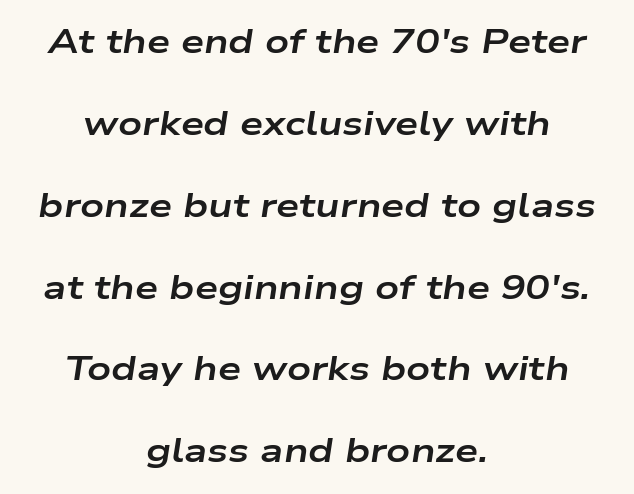
{"italic": "yes", "lean": "right", "slant_degrees": 9, "bold": "yes", "weight": "bold", "width": "wide", "stroke_contrast": "low", "x_height": "medium", "monospaced": "no", "underline": "no", "align": "center", "line_spacing": "loose", "line_spacing_ratio": 2.48, "letter_spacing": "normal", "letter_spacing_em": 0.0, "glyph_px": 33}
